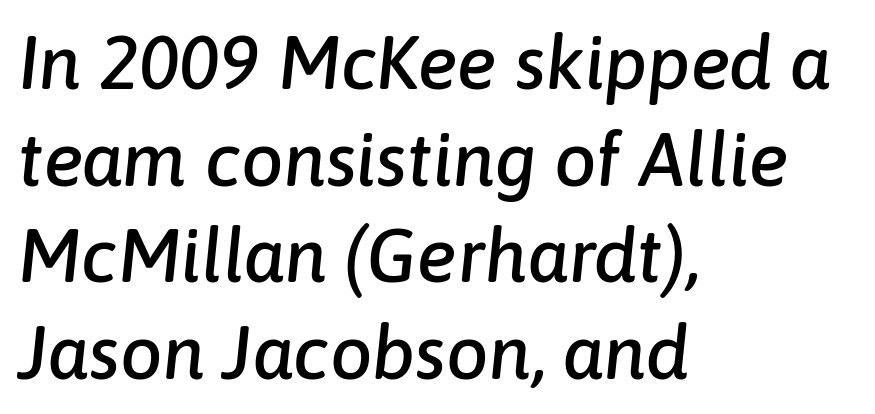
The image shows 75 px text type, italic (leaning right); set left-aligned, normal line spacing (1.29x), normal letter spacing, not underlined; low stroke contrast and a medium x-height.
